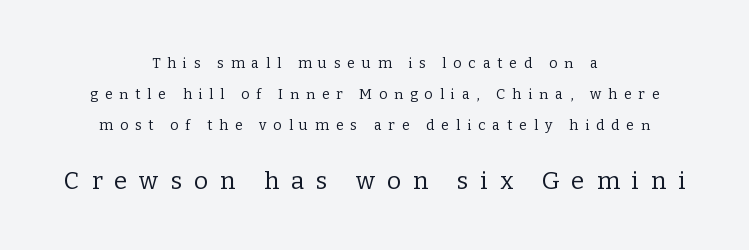
{"italic": "no", "bold": "no", "underline": "no", "align": "center", "line_spacing": "loose", "line_spacing_ratio": 2.2, "letter_spacing": "wide", "letter_spacing_em": 0.5, "larger_block": "second", "size_ratio": 1.71, "glyph_px": 24}
